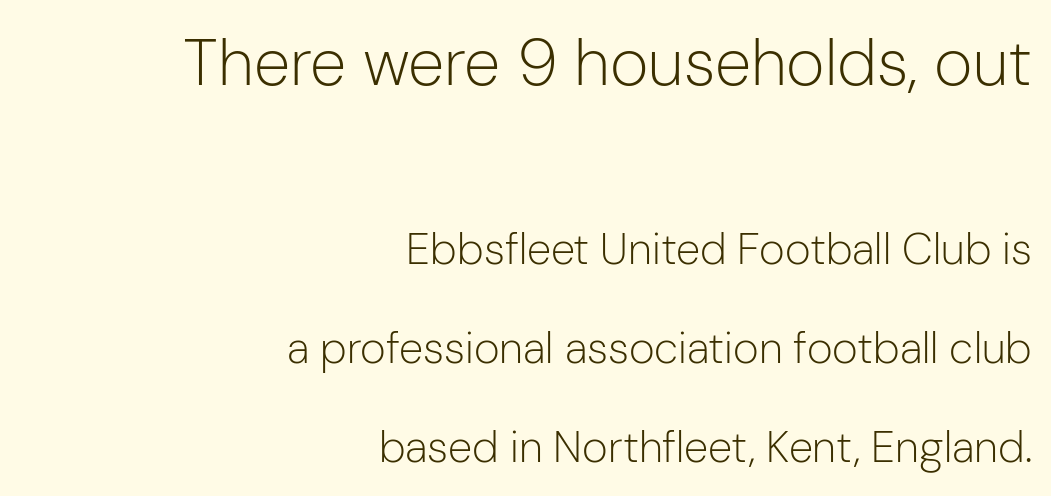
{"serif": "no", "italic": "no", "bold": "no", "weight": "light", "width": "normal", "stroke_contrast": "low", "x_height": "medium", "monospaced": "no", "underline": "no", "align": "right", "line_spacing": "loose", "line_spacing_ratio": 2.25, "letter_spacing": "normal", "letter_spacing_em": 0.0, "larger_block": "first", "size_ratio": 1.5, "glyph_px": 66}
